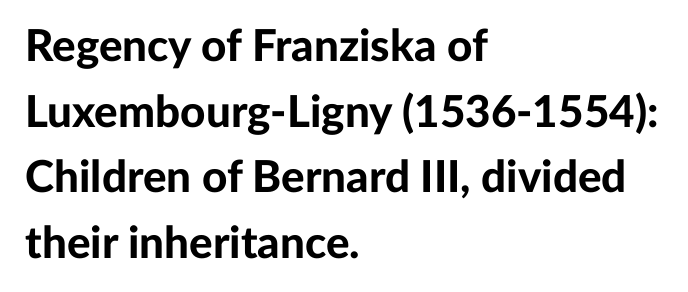
The image shows 44 px bold sans-serif type, upright; set left-aligned, normal line spacing (1.49x), normal letter spacing, not underlined; low stroke contrast and a medium x-height.
